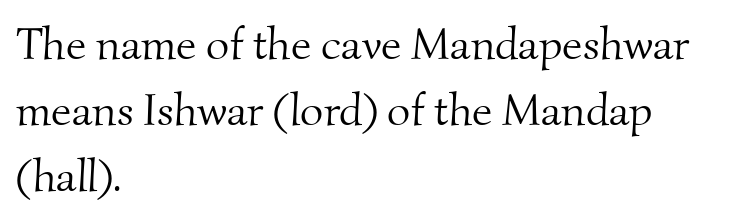
The image shows 45 px light serif type; set left-aligned, normal line spacing (1.47x), normal letter spacing, not underlined; medium stroke contrast and a small x-height.
